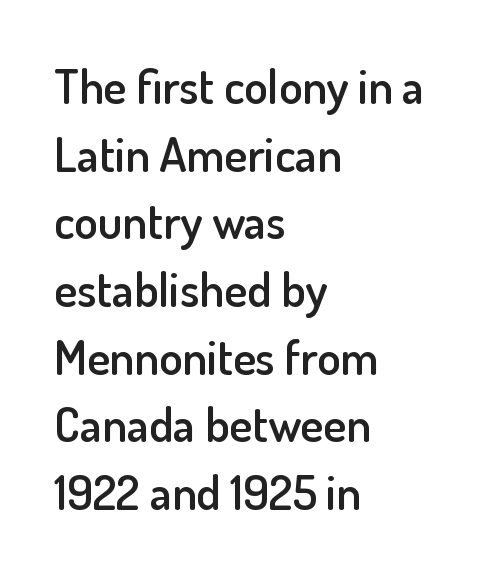
Stems and bowls a touch heavier than normal — semibold. This is roman type, the default non-slanted kind. This sample uses plain, unmodified letter spacing. Which margin do the lines hug? The left one — the right edge is uneven. The lines sit at an ordinary, default distance from one another.
